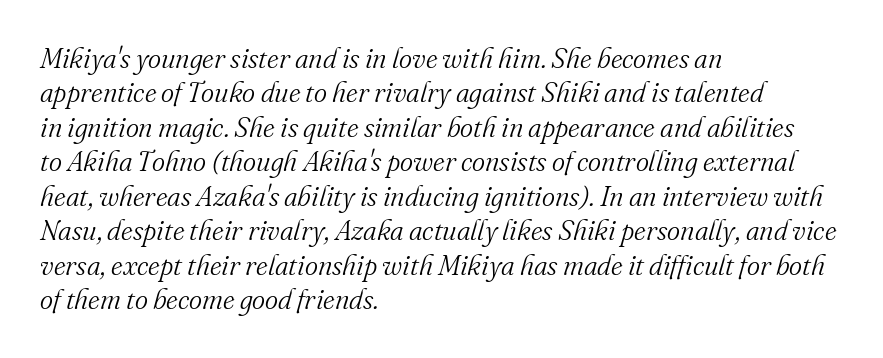
Q: Is the text bold? A: No.
Q: Is the text italic (slanted)? A: Yes, it leans right by about 16 degrees.
Q: Is the typeface a serif or a sans-serif typeface? A: Serif.
Q: Is the text underlined? A: No.
Q: How is the paragraph aligned? A: Left-aligned.
Q: Is the spacing between letters normal or unusually wide? A: Normal.
Q: Width (condensed, normal, or wide)? A: Normal.
Q: Stroke contrast? A: Medium.
Q: x-height? A: Small.
Q: Monospaced? A: No.
